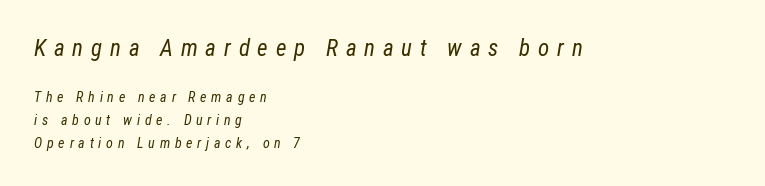
The image shows 23 px text type, italic (leaning right); set left-aligned, normal line spacing (1.61x), unusually wide letter spacing (+0.34 em), not underlined; the first (top) block is 1.64x larger.
